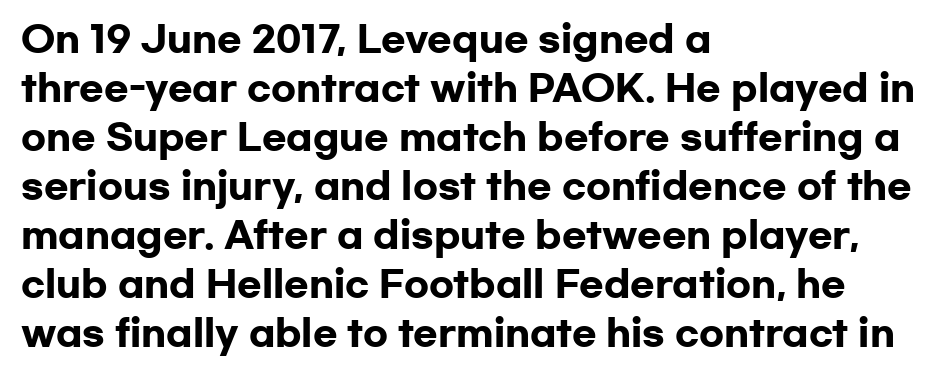
Q: Is the text bold? A: Yes.
Q: Is the text italic (slanted)? A: No, it is upright.
Q: Is the typeface a serif or a sans-serif typeface? A: Sans-serif.
Q: Is the text underlined? A: No.
Q: How is the paragraph aligned? A: Left-aligned.
Q: Is the spacing between letters normal or unusually wide? A: Normal.
Q: Is the spacing between lines tight, normal or loose? A: Normal.
Q: Width (condensed, normal, or wide)? A: Wide.
Q: Stroke contrast? A: Low.
Q: x-height? A: Medium.
Q: Monospaced? A: No.
